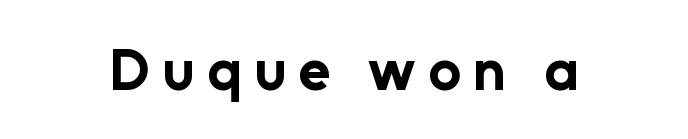
{"serif": "no", "italic": "no", "bold": "yes", "weight": "bold", "width": "normal", "stroke_contrast": "low", "x_height": "medium", "monospaced": "no", "underline": "no", "letter_spacing": "wide", "letter_spacing_em": 0.21, "glyph_px": 58}
